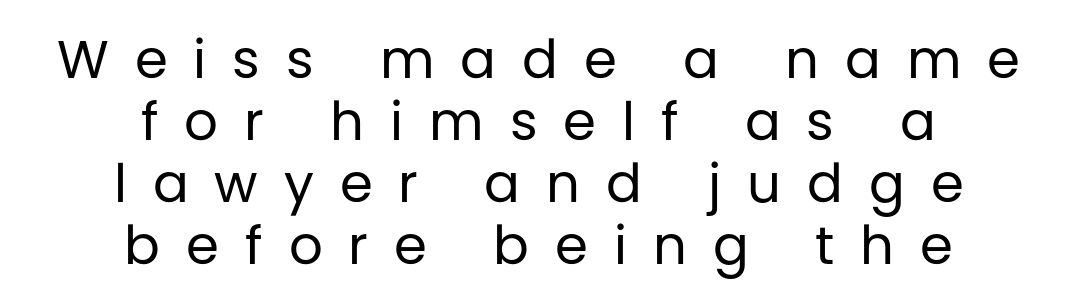
Q: Is the text bold? A: No.
Q: Is the text italic (slanted)? A: No, it is upright.
Q: Is the typeface a serif or a sans-serif typeface? A: Sans-serif.
Q: Is the text underlined? A: No.
Q: How is the paragraph aligned? A: Centered.
Q: Is the spacing between letters normal or unusually wide? A: Unusually wide.
Q: Width (condensed, normal, or wide)? A: Normal.
Q: Stroke contrast? A: Low.
Q: x-height? A: Large.
Q: Monospaced? A: No.
